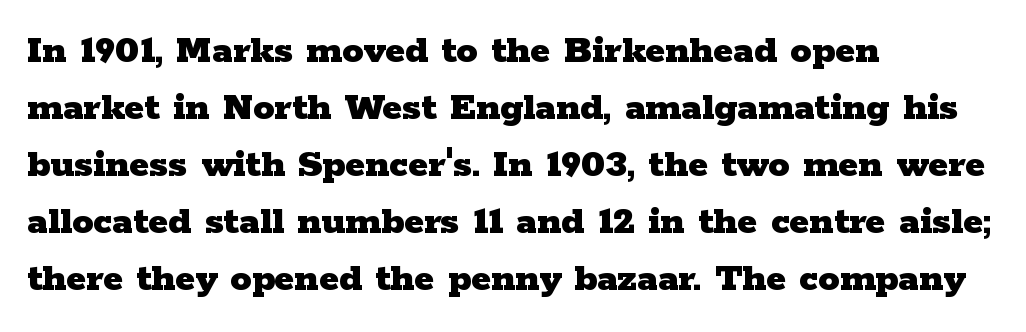
{"serif": "yes", "italic": "no", "bold": "yes", "weight": "heavy", "width": "wide", "stroke_contrast": "low", "x_height": "medium", "monospaced": "no", "underline": "no", "align": "left", "line_spacing": "normal", "line_spacing_ratio": 1.36, "letter_spacing": "normal", "letter_spacing_em": 0.0, "glyph_px": 42}
